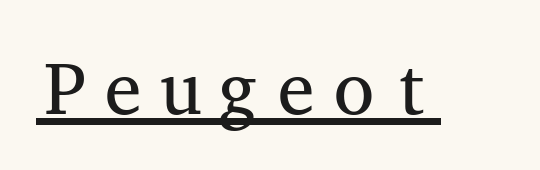
{"serif": "yes", "italic": "no", "bold": "no", "weight": "regular", "width": "wide", "stroke_contrast": "medium", "x_height": "medium", "monospaced": "yes", "underline": "yes", "letter_spacing": "normal", "letter_spacing_em": 0.0, "glyph_px": 74}
